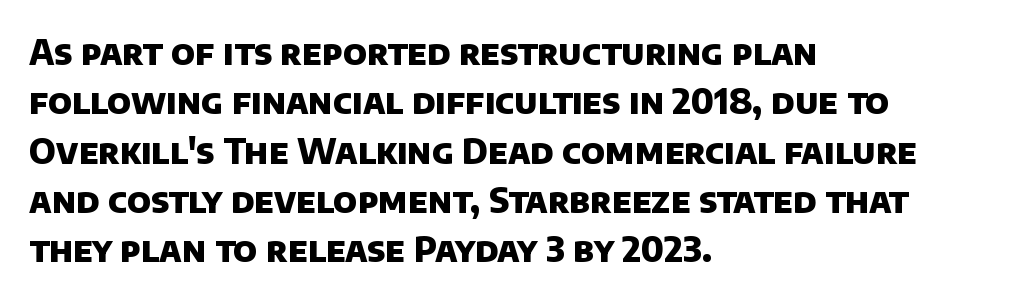
The image shows 34 px heavy sans-serif type; set left-aligned, normal line spacing (1.45x), normal letter spacing, not underlined; low stroke contrast and a large x-height.
